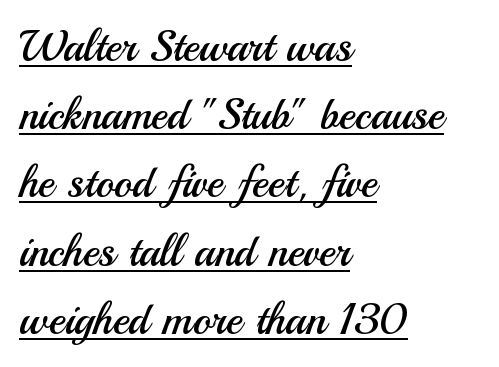
Every word sits above its own underline. Proportional: the letters do not fall into vertical columns. Letter spacing: default. Stroke thickness stays within the range of a standard reading face or lighter. The vertical gap from one line to the next is medium.
